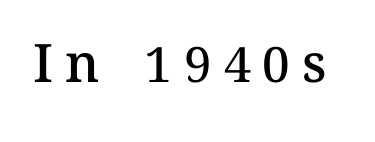
{"italic": "no", "bold": "semi", "weight": "semibold", "width": "normal", "stroke_contrast": "medium", "x_height": "medium", "monospaced": "no", "underline": "no", "letter_spacing": "wide", "letter_spacing_em": 0.22, "glyph_px": 53}
